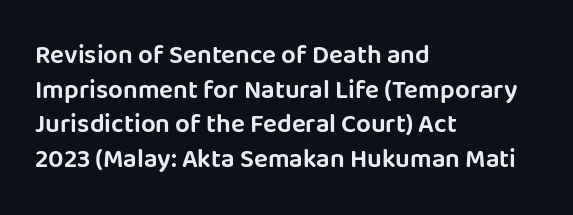
Reading down the block, your eye returns to a fixed left position each line. The line-height multiplier appears to be the usual default. Anything drawn beneath the words? Only blank space. Nope, not italic — everything's standing straight. No extra tracking has been applied to these lines.
